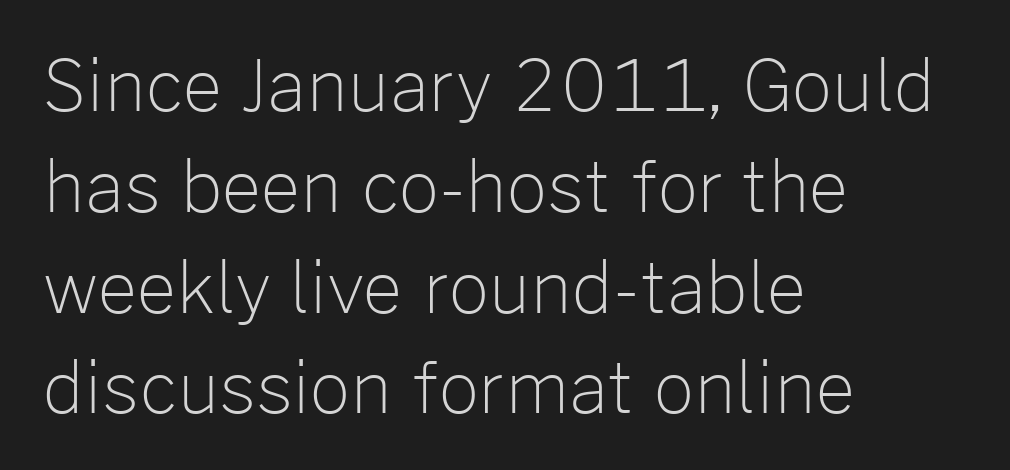
Q: Is the text bold? A: No.
Q: Is the text italic (slanted)? A: No, it is upright.
Q: Is the typeface a serif or a sans-serif typeface? A: Sans-serif.
Q: Is the text underlined? A: No.
Q: How is the paragraph aligned? A: Left-aligned.
Q: Is the spacing between letters normal or unusually wide? A: Normal.
Q: Is the spacing between lines tight, normal or loose? A: Normal.
Q: Width (condensed, normal, or wide)? A: Normal.
Q: Stroke contrast? A: Low.
Q: x-height? A: Medium.
Q: Monospaced? A: No.
